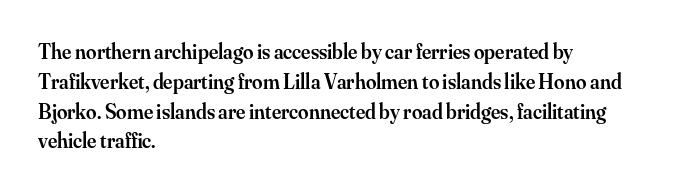
{"italic": "no", "bold": "semi", "underline": "no", "align": "left", "line_spacing": "normal", "line_spacing_ratio": 1.42, "letter_spacing": "normal", "letter_spacing_em": 0.0, "glyph_px": 21}
